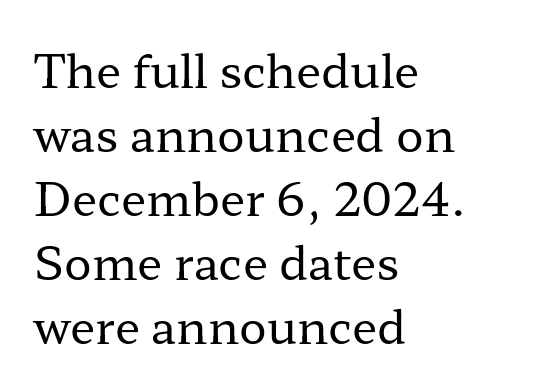
The image shows 46 px regular-weight, wide serif type, upright; set left-aligned, normal line spacing (1.39x), normal letter spacing, not underlined; low stroke contrast and a medium x-height.
